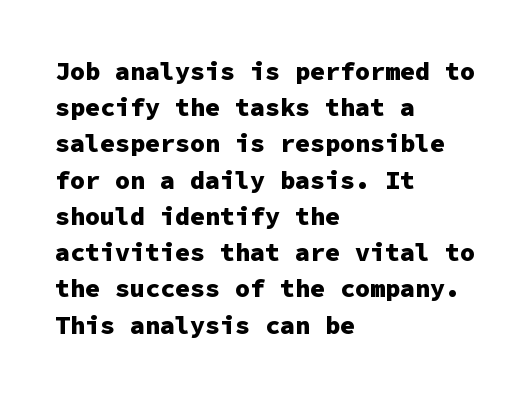
Q: Is the text bold? A: Yes.
Q: Is the text italic (slanted)? A: No, it is upright.
Q: Is the text underlined? A: No.
Q: How is the paragraph aligned? A: Left-aligned.
Q: Is the spacing between letters normal or unusually wide? A: Normal.
Q: Is the spacing between lines tight, normal or loose? A: Normal.
